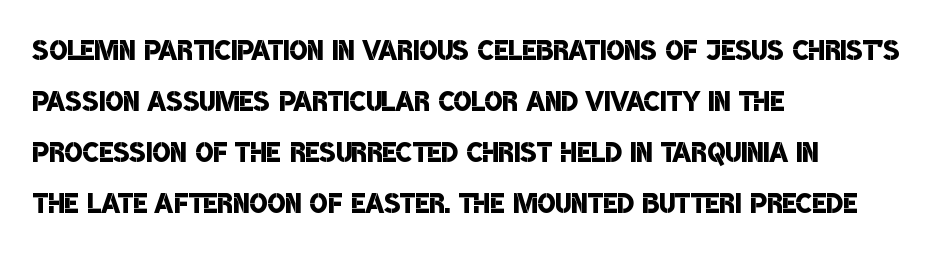
The image shows 38 px semibold, condensed sans-serif type; set left-aligned, normal line spacing (1.34x), normal letter spacing, not underlined; low stroke contrast and a large x-height.
